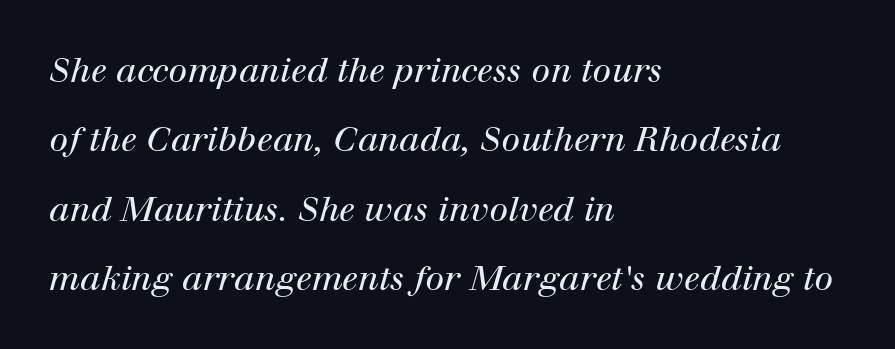
A serif font was chosen for this passage. Note the varied advance widths — an 'i' is clearly narrower than an 'm'. A quiet, ordinary-to-light weight characterises the typeface. Characters follow at the spacing the type designer built in.
